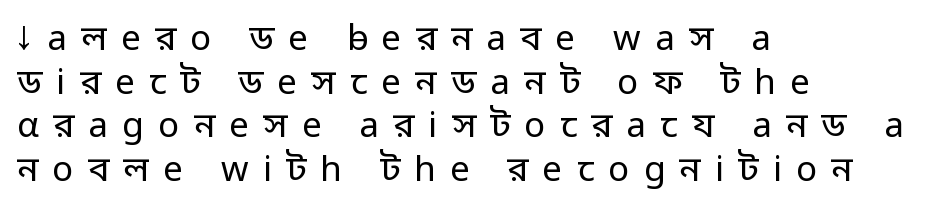
{"serif": "no", "italic": "no", "bold": "no", "weight": "regular", "width": "normal", "stroke_contrast": "low", "x_height": "medium", "monospaced": "no", "underline": "no", "align": "left", "line_spacing": "normal", "line_spacing_ratio": 1.25, "letter_spacing": "wide", "letter_spacing_em": 0.41, "glyph_px": 35}
